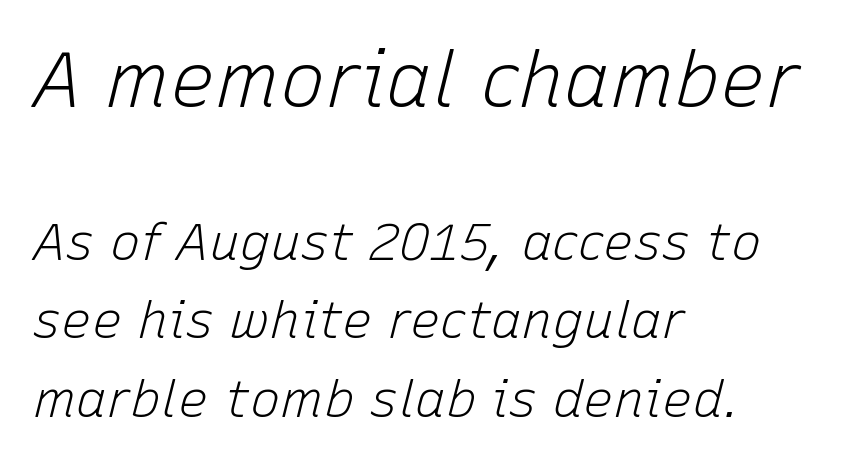
Q: Is the text bold? A: No.
Q: Is the text italic (slanted)? A: Yes, it leans right by about 15 degrees.
Q: Is the text underlined? A: No.
Q: How is the paragraph aligned? A: Left-aligned.
Q: Is the spacing between letters normal or unusually wide? A: Normal.
Q: Is the spacing between lines tight, normal or loose? A: Normal.
Q: Which block of text is set in a larger size, the first (top) or the second (bottom)? A: The first (top) one.
Q: Width (condensed, normal, or wide)? A: Normal.
Q: Stroke contrast? A: Low.
Q: x-height? A: Medium.
Q: Monospaced? A: No.
